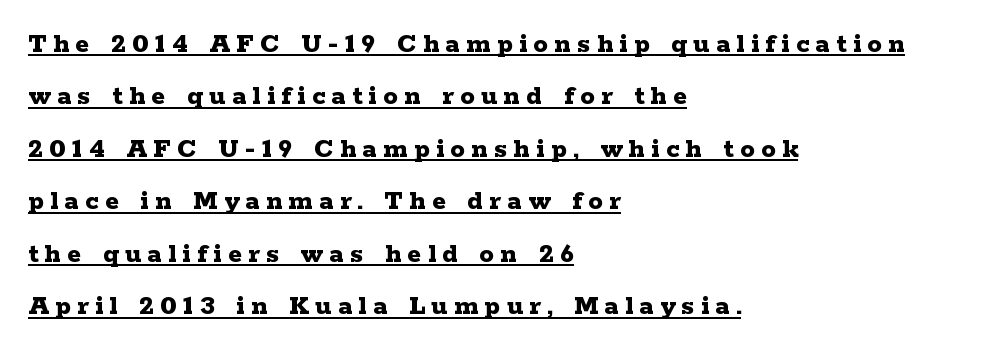
You could only call the tracking loose — the letters float apart. Ascenders rise straight up at ninety degrees. Alignment: flush left. This rendering features underlined lettering.
